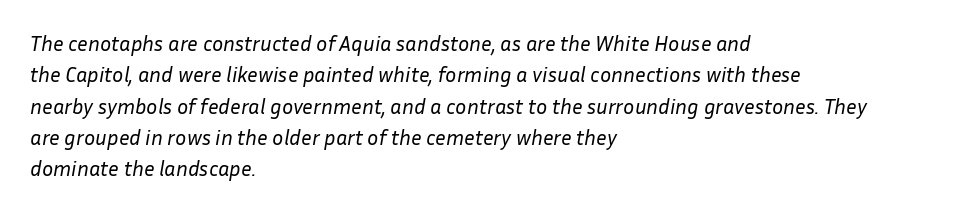
The image shows 21 px text type, italic (leaning right); set left-aligned, normal line spacing (1.49x), normal letter spacing, not underlined.
